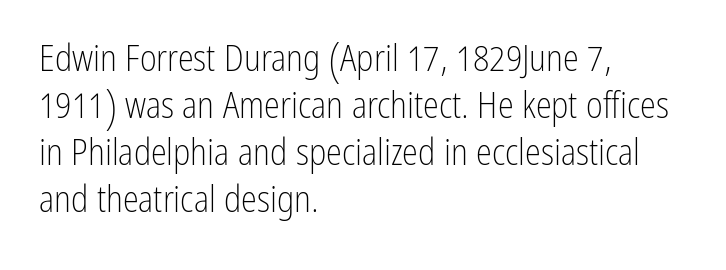
Has an underline been added? It has not. Serifs: no, the terminals of the letterforms are clean. The ragged edge is on the right, which tells us the setting is flush left. A light-to-regular cut is what we see here. The passage shown stacks its lines at a standard gap.
